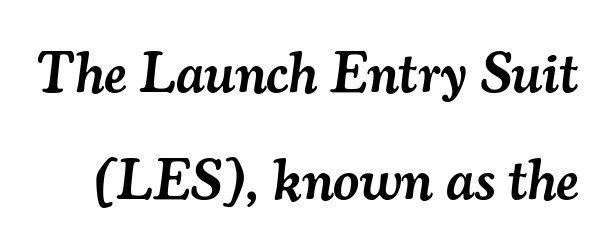
Glyph-to-glyph distance matches everyday printed text. The designer went with a serif here, giving each stem small feet. The specimen omits any rule beneath the text block's lines. The font's italic variant was chosen for this text. The face used here is proportionally spaced, like ordinary book or web type.
